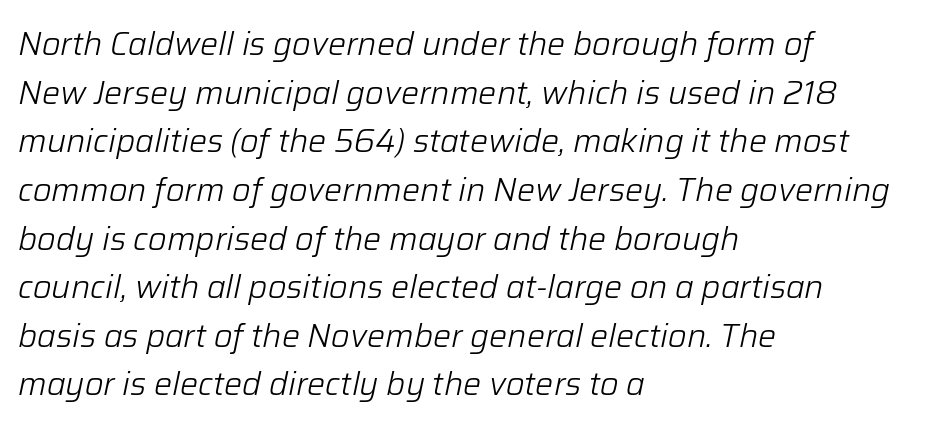
Spacing between characters is what you'd get straight out of the box. The area under the type is left untouched. Think of a printed novel: that variable character pitch is what you see here. Layout note: lines flush left. The typeface has the unassuming heft of standard copy or less.
